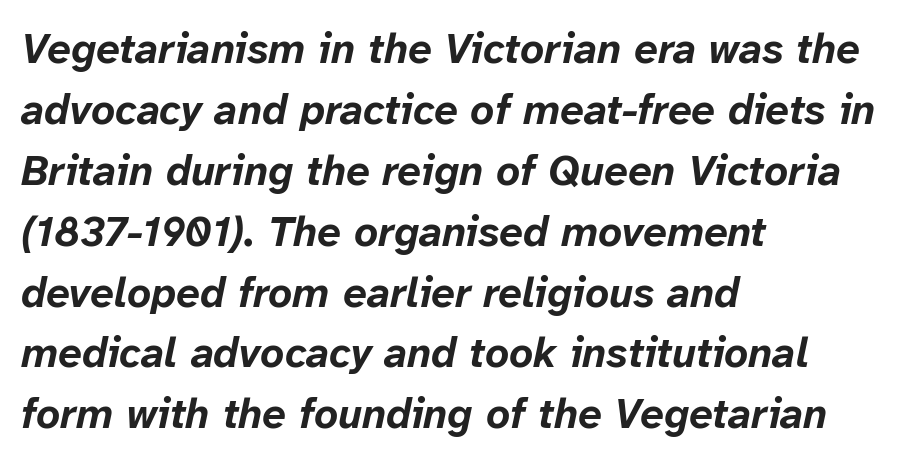
The image shows 42 px bold type, italic (leaning right); set left-aligned, normal line spacing (1.45x), normal letter spacing, not underlined; low stroke contrast and a medium x-height.
